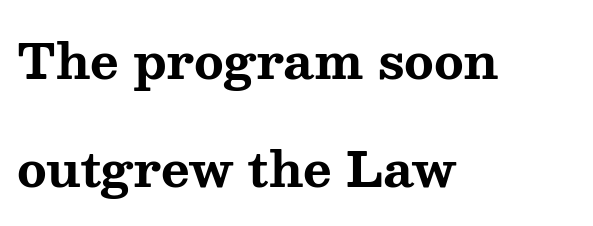
Q: Is the text bold? A: Yes.
Q: Is the text italic (slanted)? A: No, it is upright.
Q: Is the typeface a serif or a sans-serif typeface? A: Serif.
Q: Is the text underlined? A: No.
Q: How is the paragraph aligned? A: Left-aligned.
Q: Is the spacing between letters normal or unusually wide? A: Normal.
Q: Is the spacing between lines tight, normal or loose? A: Loose.
Q: Width (condensed, normal, or wide)? A: Wide.
Q: Stroke contrast? A: Medium.
Q: x-height? A: Medium.
Q: Monospaced? A: No.
